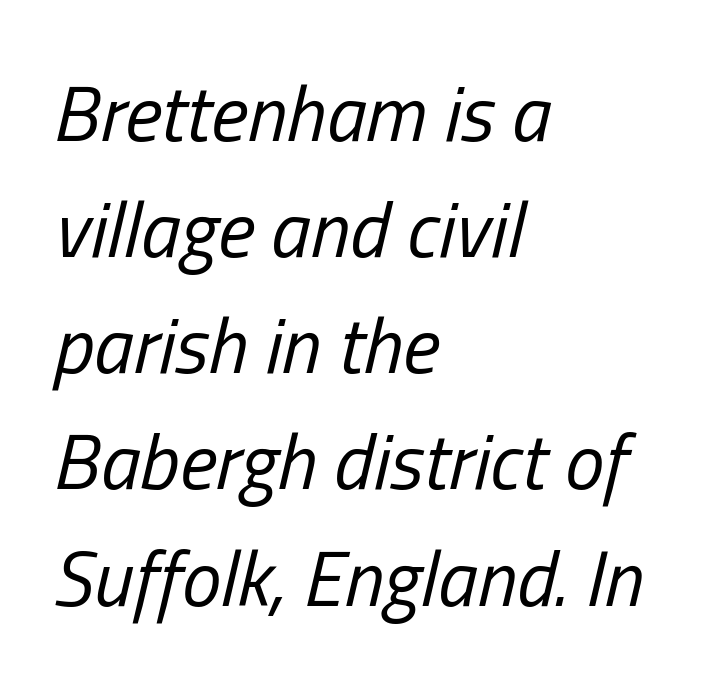
The image shows 79 px regular-weight, condensed type, italic (leaning right); set left-aligned, normal line spacing (1.47x), normal letter spacing, not underlined; low stroke contrast and a medium x-height.
